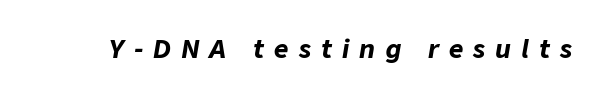
Q: Is the text bold? A: Yes.
Q: Is the text italic (slanted)? A: Yes, it leans right by about 9 degrees.
Q: Is the text underlined? A: No.
Q: Is the spacing between letters normal or unusually wide? A: Unusually wide.
